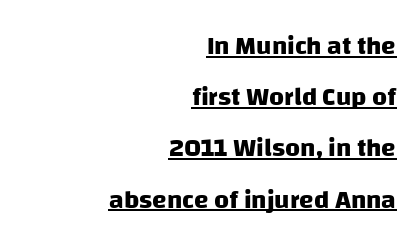
{"bold": "yes", "underline": "yes", "align": "right", "line_spacing": "loose", "line_spacing_ratio": 1.97, "letter_spacing": "normal", "letter_spacing_em": 0.0, "glyph_px": 26}
